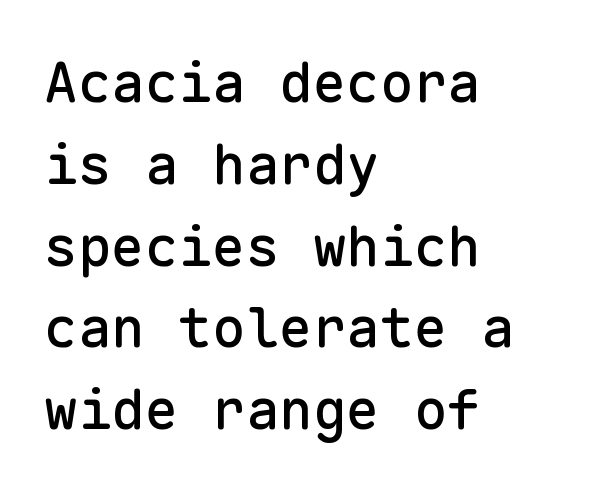
{"serif": "no", "italic": "no", "width": "normal", "stroke_contrast": "low", "x_height": "medium", "monospaced": "yes", "underline": "no", "align": "left", "line_spacing": "normal", "line_spacing_ratio": 1.46, "letter_spacing": "normal", "letter_spacing_em": 0.0, "glyph_px": 56}
